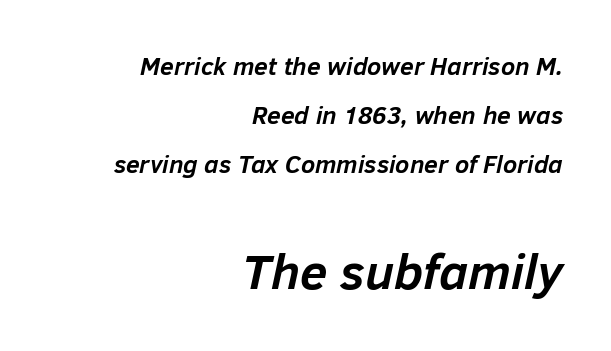
Looking at the ascenders, they clearly lean. These lines carry a lot of weight — the face is fully bold. Compare the two chunks: the lower has the greater cap height. Compared with a flush-left layout, this one pins lines to the opposite, right side.
